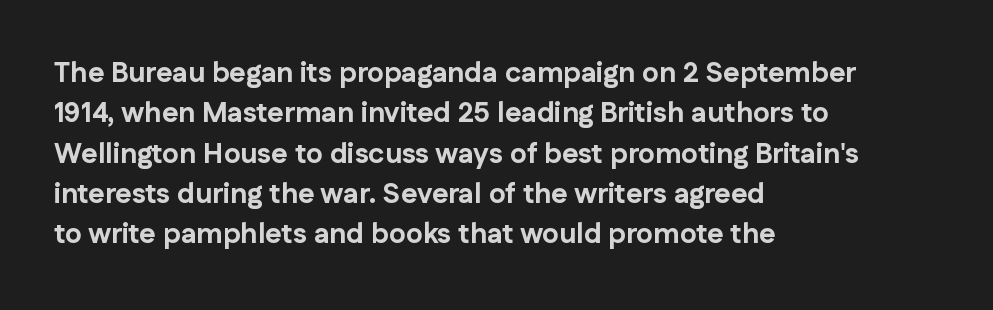
Q: Is the text bold? A: Yes.
Q: Is the text italic (slanted)? A: No, it is upright.
Q: Is the typeface a serif or a sans-serif typeface? A: Sans-serif.
Q: Is the text underlined? A: No.
Q: How is the paragraph aligned? A: Left-aligned.
Q: Is the spacing between letters normal or unusually wide? A: Normal.
Q: Is the spacing between lines tight, normal or loose? A: Normal.
Q: Width (condensed, normal, or wide)? A: Normal.
Q: Stroke contrast? A: Low.
Q: x-height? A: Medium.
Q: Monospaced? A: No.
